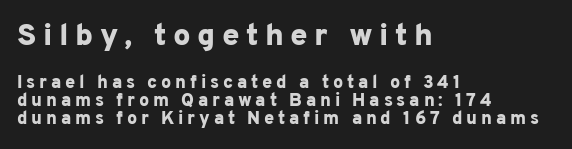
Q: Is the text bold? A: Yes.
Q: Is the text italic (slanted)? A: No, it is upright.
Q: Is the typeface a serif or a sans-serif typeface? A: Sans-serif.
Q: Is the text underlined? A: No.
Q: How is the paragraph aligned? A: Left-aligned.
Q: Is the spacing between letters normal or unusually wide? A: Unusually wide.
Q: Is the spacing between lines tight, normal or loose? A: Tight.
Q: Which block of text is set in a larger size, the first (top) or the second (bottom)? A: The first (top) one.
Q: Width (condensed, normal, or wide)? A: Normal.
Q: Stroke contrast? A: Low.
Q: x-height? A: Medium.
Q: Monospaced? A: No.
